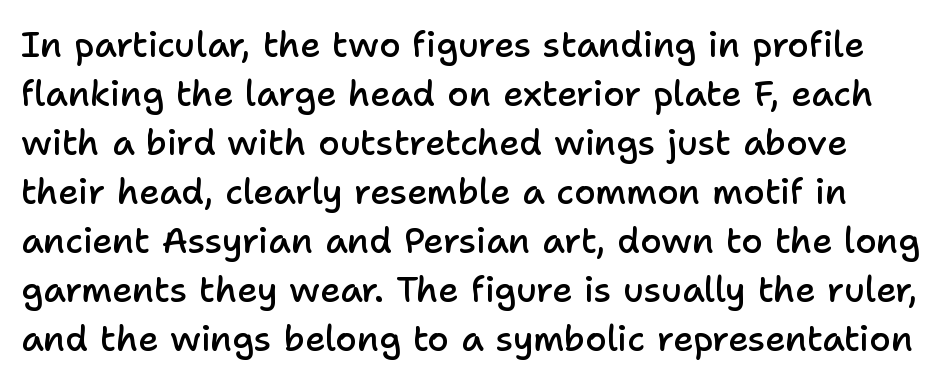
Q: Is the text bold? A: Semi-bold.
Q: Is the text italic (slanted)? A: No, it is upright.
Q: Is the typeface a serif or a sans-serif typeface? A: Sans-serif.
Q: Is the text underlined? A: No.
Q: Is the spacing between letters normal or unusually wide? A: Normal.
Q: Is the spacing between lines tight, normal or loose? A: Normal.
Q: Width (condensed, normal, or wide)? A: Normal.
Q: Stroke contrast? A: Low.
Q: x-height? A: Medium.
Q: Monospaced? A: No.
